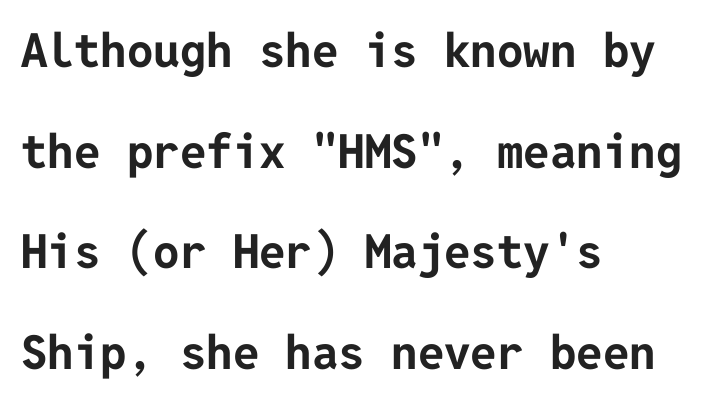
{"serif": "no", "italic": "no", "bold": "yes", "weight": "bold", "width": "normal", "stroke_contrast": "low", "x_height": "medium", "underline": "no", "align": "left", "line_spacing": "loose", "line_spacing_ratio": 2.14, "letter_spacing": "normal", "letter_spacing_em": 0.0, "glyph_px": 47}
